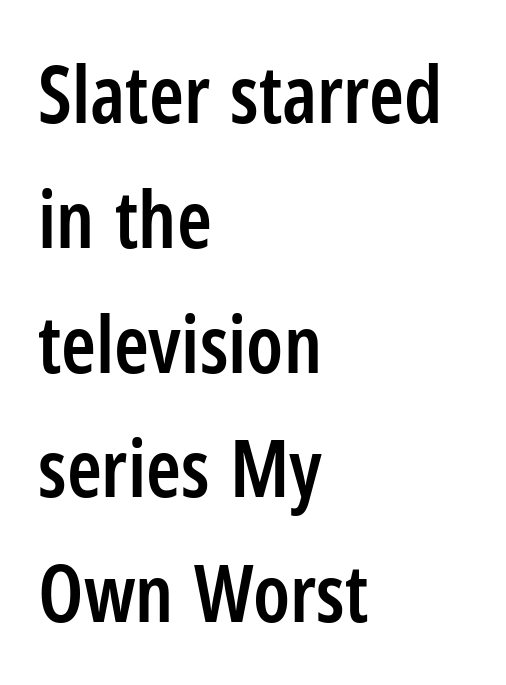
The image shows 79 px semibold, condensed sans-serif type, upright; set left-aligned, normal line spacing (1.58x), normal letter spacing, not underlined; low stroke contrast and a medium x-height.
